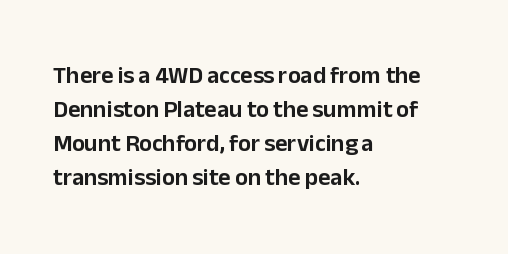
Each word holds together tightly as a unit, with standard inter-letter gaps. Horizontally, the lines are justified to the leading edge only. Check the space under the baseline: it is left empty. Leading matches the norm, producing a regular column.
